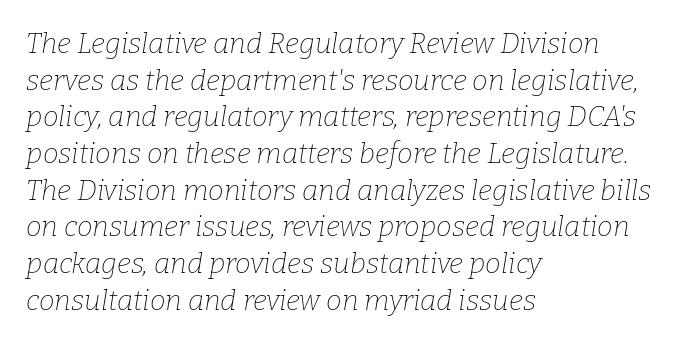
The weight tops out at a normal text grade. Looks like regular typesetting: each glyph gets only the width it needs. A bare baseline throughout the passage. The letters carry serifs — small finishing strokes at the ends of their stems. Rows of type keep a routine distance in the vertical direction.
